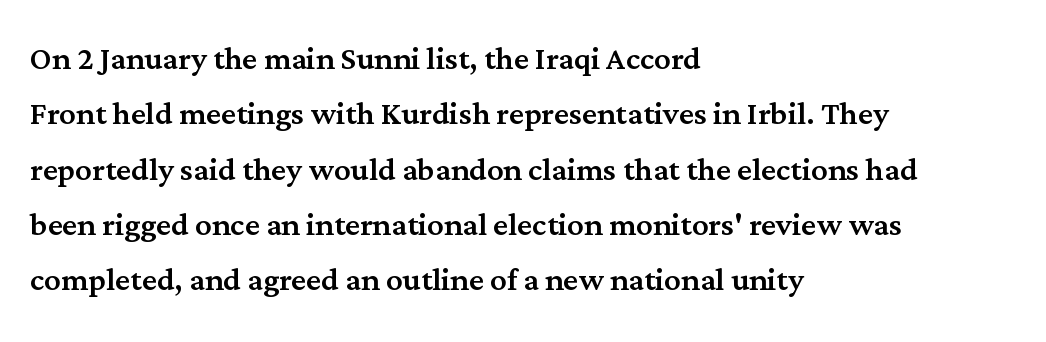
The image shows 41 px serif type, upright; set left-aligned, normal line spacing (1.35x), normal letter spacing, not underlined; medium stroke contrast and a medium x-height.
